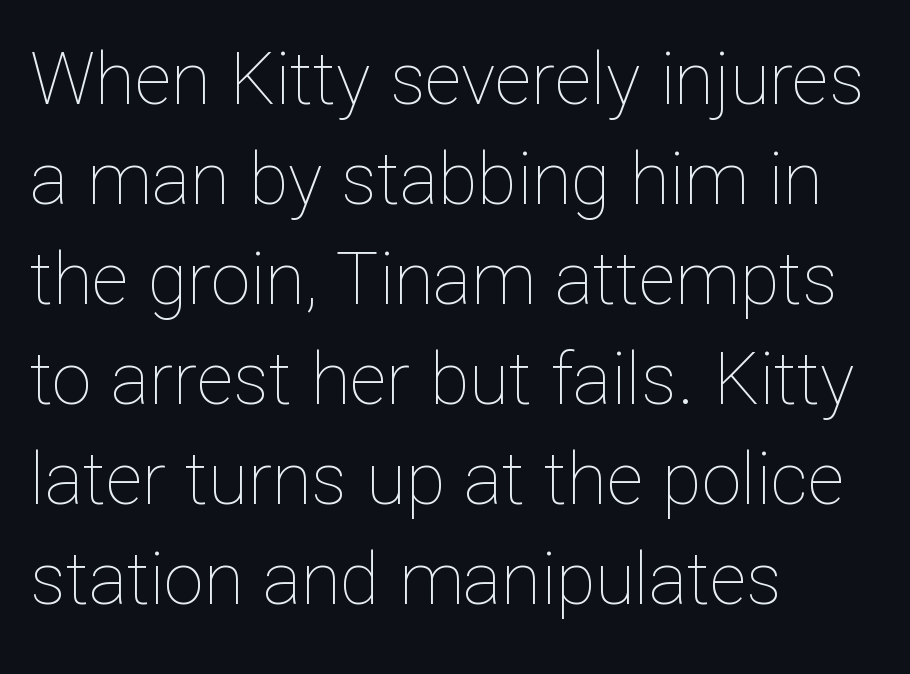
Nobody touched the tracking dial on this one. A roman cut, with each character standing at attention. In CSS terms this would be text-align: left. Has an underline been added? It has not. Varying glyph widths throughout — classic text-font behaviour.
